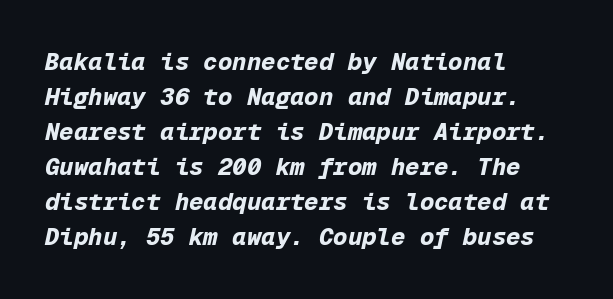
{"italic": "yes", "lean": "right", "slant_degrees": 12, "bold": "yes", "underline": "no", "align": "left", "line_spacing": "normal", "line_spacing_ratio": 1.46, "letter_spacing": "normal", "letter_spacing_em": 0.0, "glyph_px": 24}
